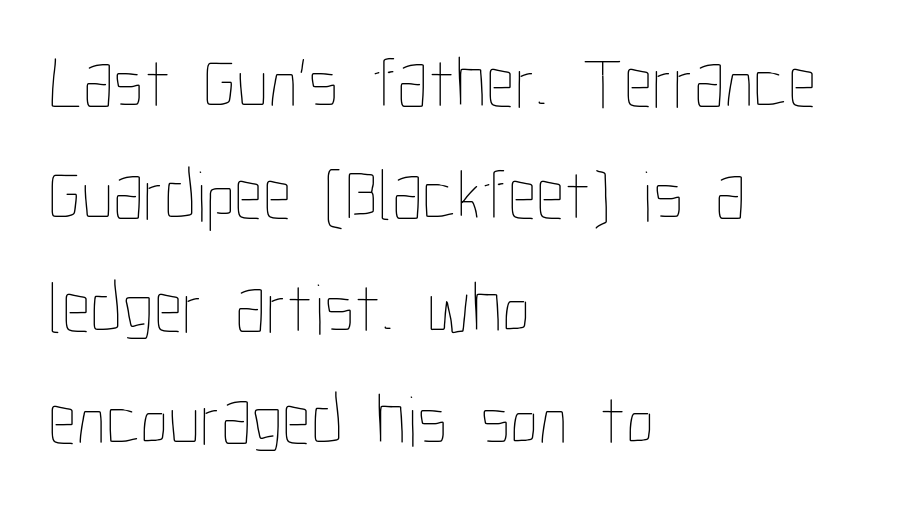
Q: Is the text bold? A: No.
Q: Is the text italic (slanted)? A: No, it is upright.
Q: Is the text underlined? A: No.
Q: How is the paragraph aligned? A: Left-aligned.
Q: Is the spacing between letters normal or unusually wide? A: Normal.
Q: Is the spacing between lines tight, normal or loose? A: Normal.
Q: Width (condensed, normal, or wide)? A: Condensed.
Q: Stroke contrast? A: Low.
Q: x-height? A: Medium.
Q: Monospaced? A: No.
